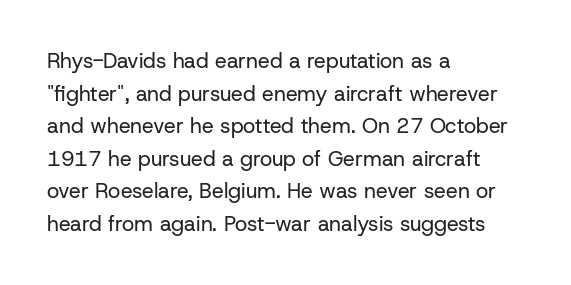
Q: Is the text bold? A: No.
Q: Is the text italic (slanted)? A: No, it is upright.
Q: Is the text underlined? A: No.
Q: How is the paragraph aligned? A: Left-aligned.
Q: Is the spacing between letters normal or unusually wide? A: Normal.
Q: Is the spacing between lines tight, normal or loose? A: Normal.
